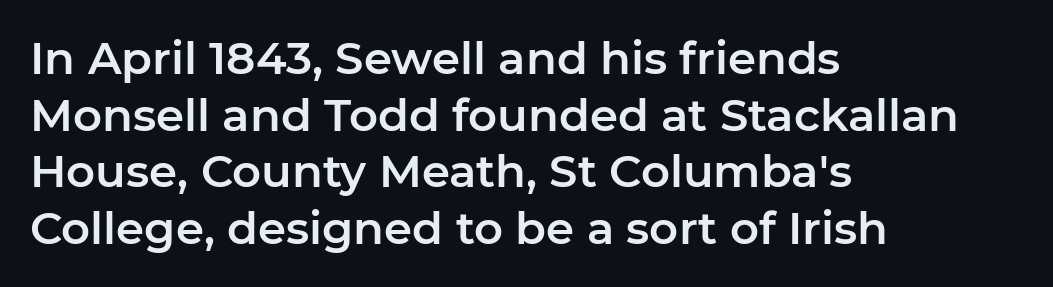
{"serif": "no", "italic": "no", "width": "normal", "stroke_contrast": "low", "x_height": "medium", "monospaced": "no", "underline": "no", "align": "left", "line_spacing": "normal", "line_spacing_ratio": 1.26, "letter_spacing": "normal", "letter_spacing_em": 0.0, "glyph_px": 45}
